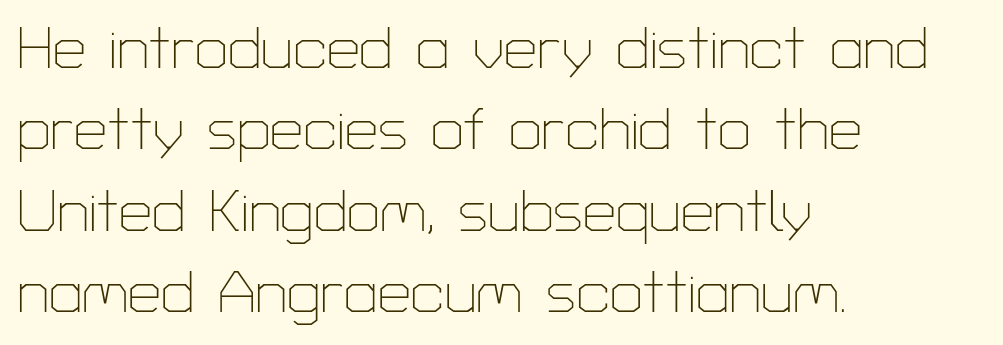
{"serif": "no", "italic": "no", "bold": "no", "weight": "thin", "width": "normal", "stroke_contrast": "low", "x_height": "medium", "monospaced": "no", "underline": "no", "align": "left", "line_spacing": "normal", "line_spacing_ratio": 1.38, "letter_spacing": "normal", "letter_spacing_em": 0.0, "glyph_px": 59}
